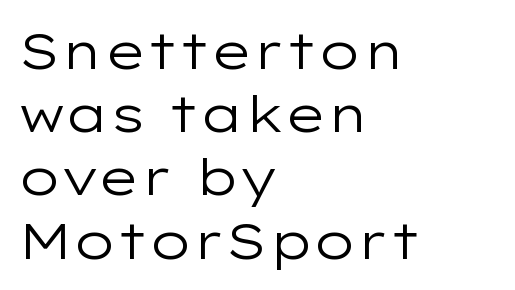
The image shows 51 px regular-weight, wide sans-serif type, upright; set left-aligned, line spacing 1.24x, normal letter spacing, not underlined; low stroke contrast and a medium x-height.
